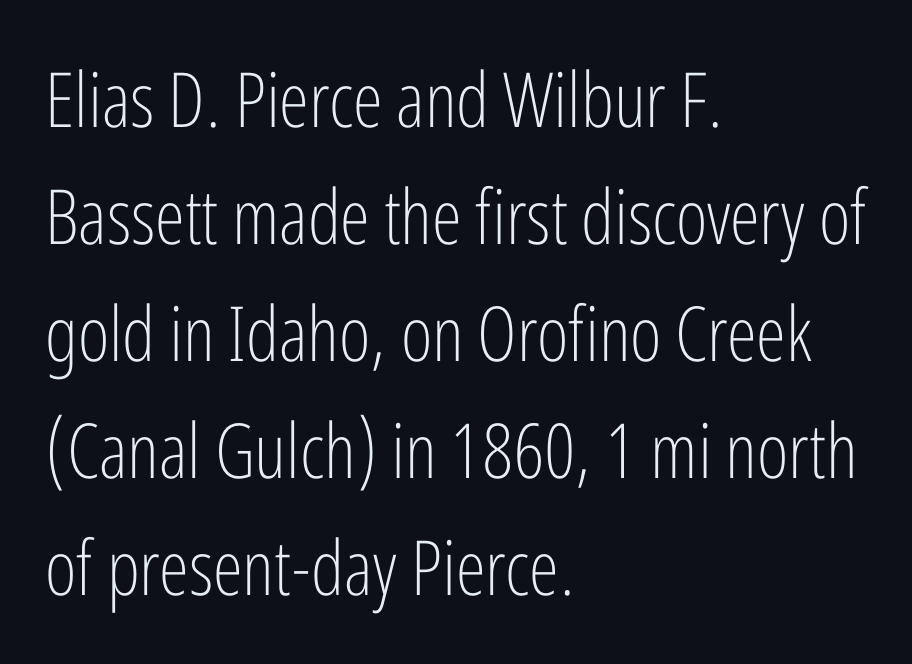
Q: Is the text bold? A: No.
Q: Is the text italic (slanted)? A: No, it is upright.
Q: Is the typeface a serif or a sans-serif typeface? A: Sans-serif.
Q: Is the text underlined? A: No.
Q: How is the paragraph aligned? A: Left-aligned.
Q: Is the spacing between letters normal or unusually wide? A: Normal.
Q: Is the spacing between lines tight, normal or loose? A: Normal.
Q: Width (condensed, normal, or wide)? A: Condensed.
Q: Stroke contrast? A: Low.
Q: x-height? A: Medium.
Q: Monospaced? A: No.
